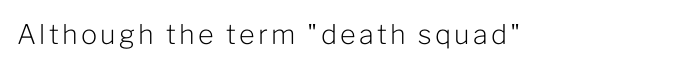
The space directly below the letters is spotless. The letters look calm and open, with moderate or lighter stems. Notice how the stems are strictly vertical — no italics here.
